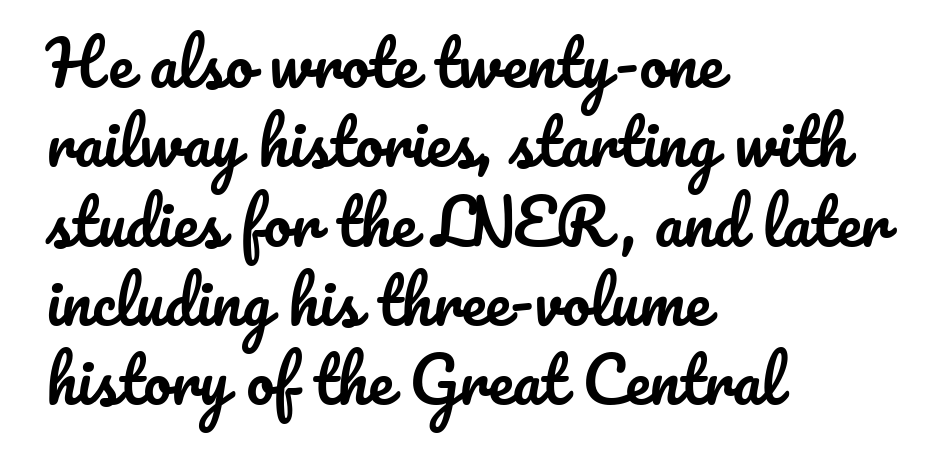
The image shows 62 px text type; set left-aligned, normal line spacing (1.28x), normal letter spacing, not underlined; low stroke contrast and a small x-height.
